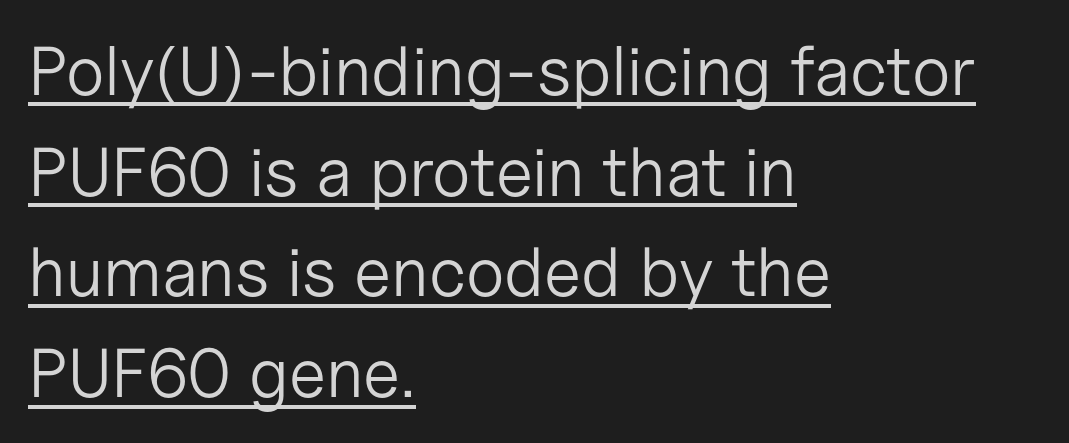
Q: Is the text bold? A: No.
Q: Is the text italic (slanted)? A: No, it is upright.
Q: Is the typeface a serif or a sans-serif typeface? A: Sans-serif.
Q: Is the text underlined? A: Yes.
Q: How is the paragraph aligned? A: Left-aligned.
Q: Is the spacing between letters normal or unusually wide? A: Normal.
Q: Is the spacing between lines tight, normal or loose? A: Normal.
Q: Width (condensed, normal, or wide)? A: Normal.
Q: Stroke contrast? A: Low.
Q: x-height? A: Medium.
Q: Monospaced? A: No.
